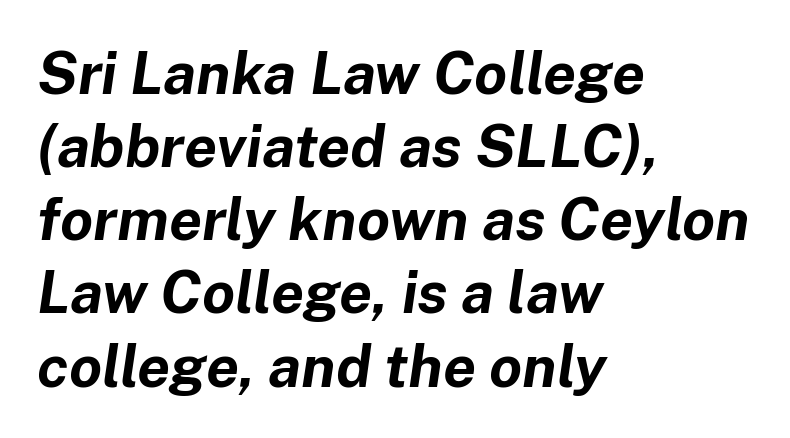
{"italic": "yes", "lean": "right", "slant_degrees": 8, "bold": "yes", "weight": "bold", "width": "normal", "stroke_contrast": "low", "x_height": "medium", "monospaced": "no", "underline": "no", "align": "left", "line_spacing_ratio": 1.24, "letter_spacing": "normal", "letter_spacing_em": 0.0, "glyph_px": 59}
